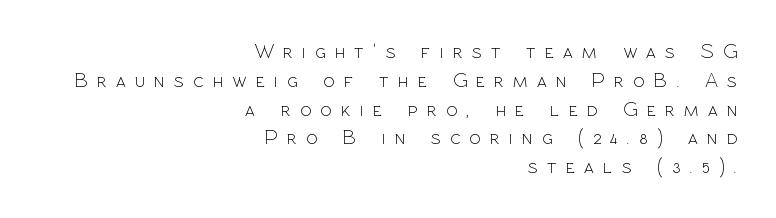
{"italic": "no", "bold": "no", "underline": "no", "align": "right", "line_spacing": "normal", "line_spacing_ratio": 1.37, "letter_spacing": "wide", "letter_spacing_em": 0.44, "glyph_px": 21}
